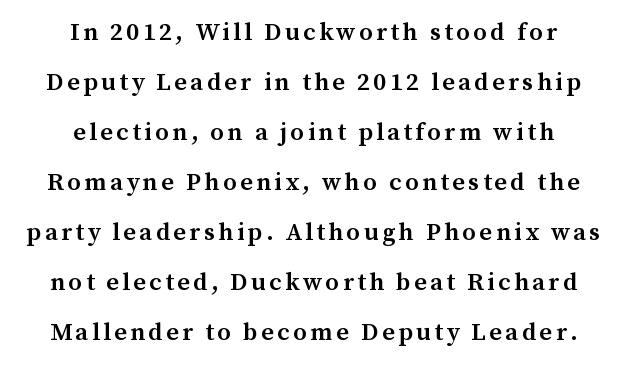
Q: Is the text bold? A: Semi-bold.
Q: Is the text italic (slanted)? A: No, it is upright.
Q: Is the text underlined? A: No.
Q: How is the paragraph aligned? A: Centered.
Q: Is the spacing between lines tight, normal or loose? A: Loose.
